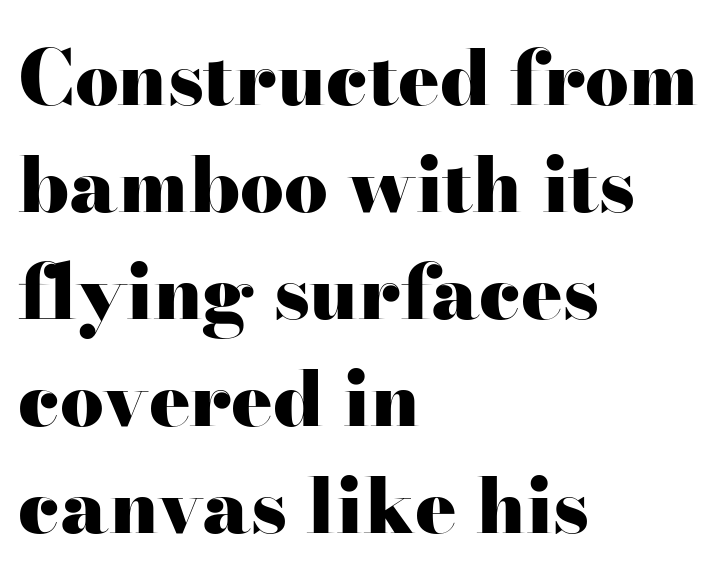
The image shows 77 px heavy, wide serif type, upright; set left-aligned, normal line spacing (1.39x), normal letter spacing, not underlined; high stroke contrast and a small x-height.
